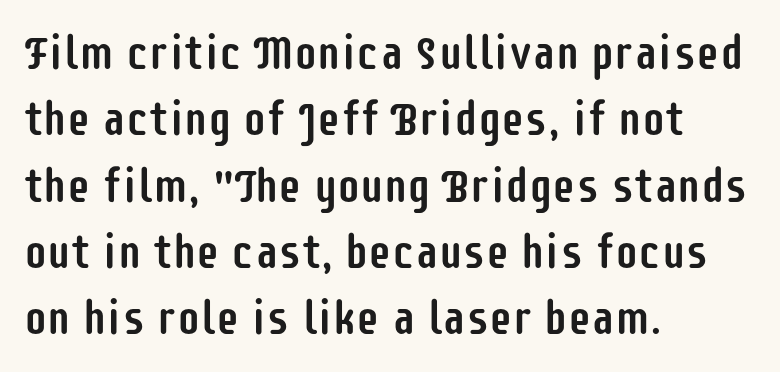
{"serif": "no", "italic": "no", "width": "condensed", "stroke_contrast": "low", "x_height": "large", "monospaced": "no", "underline": "no", "align": "left", "line_spacing": "normal", "line_spacing_ratio": 1.41, "letter_spacing": "normal", "letter_spacing_em": 0.0, "glyph_px": 47}
